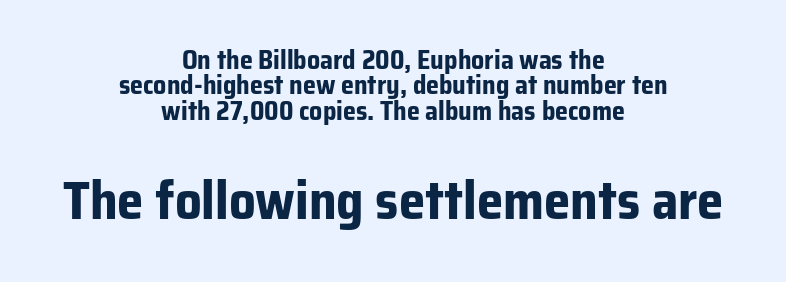
Q: Is the text bold? A: Yes.
Q: Is the text italic (slanted)? A: No, it is upright.
Q: Is the typeface a serif or a sans-serif typeface? A: Sans-serif.
Q: Is the text underlined? A: No.
Q: How is the paragraph aligned? A: Centered.
Q: Is the spacing between letters normal or unusually wide? A: Normal.
Q: Is the spacing between lines tight, normal or loose? A: Tight.
Q: Which block of text is set in a larger size, the first (top) or the second (bottom)? A: The second (bottom) one.
Q: Width (condensed, normal, or wide)? A: Normal.
Q: Stroke contrast? A: Low.
Q: x-height? A: Medium.
Q: Monospaced? A: No.
